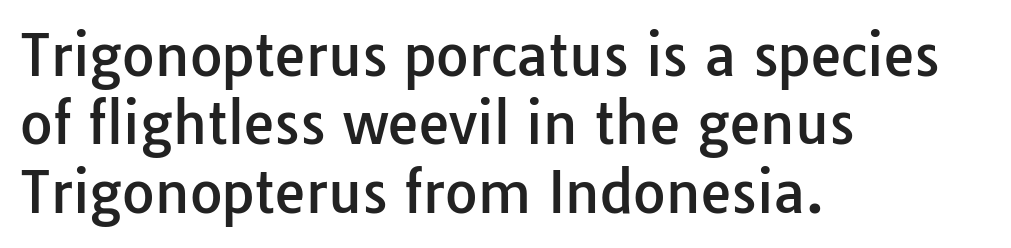
You can tell from the bare stems that sans-serif type was used. The rendering uses natural spacing where letterforms have individual widths. Every character sits straight up, as roman type does. Nobody drew a line under any word here.
